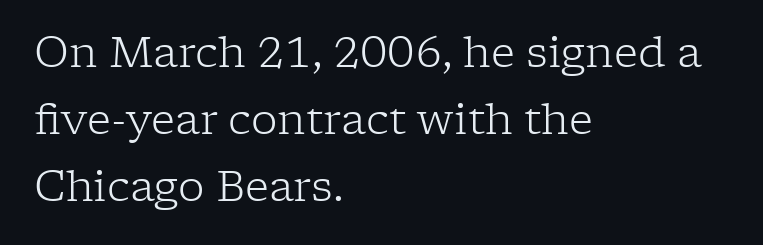
Letter spacing: default. Spacing verdict: proportional, widths tailored to each character. Is this a heavy cut? Hardly; it is regular or lighter. Every stem runs plumb, perpendicular to the baseline. Regular leading. I'd call this a serif setting — the letters wear small feet.
